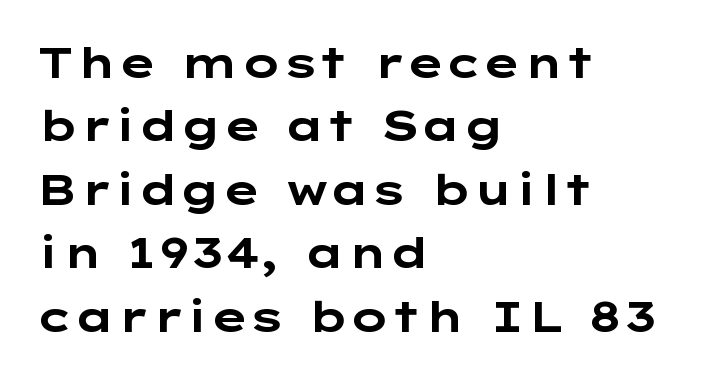
A student would call this left alignment; a typographer would say flush left, rag right. One glance says typical: line gaps are just what's usual. Regarding serifs, this sample does without them. Thick stems and heavy bowls — unmistakably bold. Style check: upright. Students, note that the glyphs here touch the page at normal intervals.
